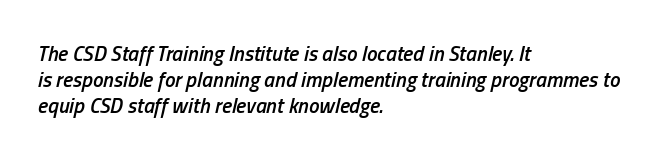
Q: Is the text bold? A: Semi-bold.
Q: Is the text italic (slanted)? A: Yes, it leans right by about 13 degrees.
Q: Is the text underlined? A: No.
Q: How is the paragraph aligned? A: Left-aligned.
Q: Is the spacing between letters normal or unusually wide? A: Normal.
